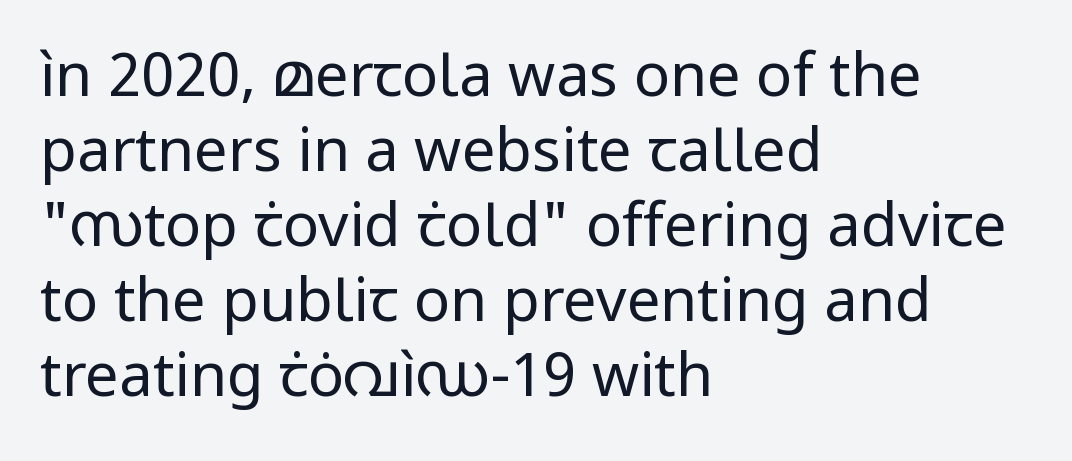
These lines were composed using upright roman letters. This sample is left-justified, so line endings fall wherever the words run out. Underlining? Definitely not there. Whoever set this chose a conventional vertical rhythm.
